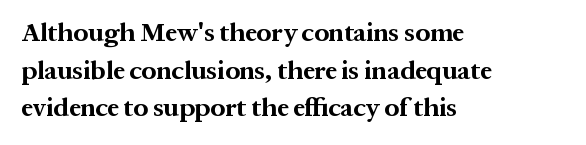
Q: Is the text bold? A: Yes.
Q: Is the text italic (slanted)? A: No, it is upright.
Q: Is the text underlined? A: No.
Q: How is the paragraph aligned? A: Left-aligned.
Q: Is the spacing between letters normal or unusually wide? A: Normal.
Q: Is the spacing between lines tight, normal or loose? A: Normal.
